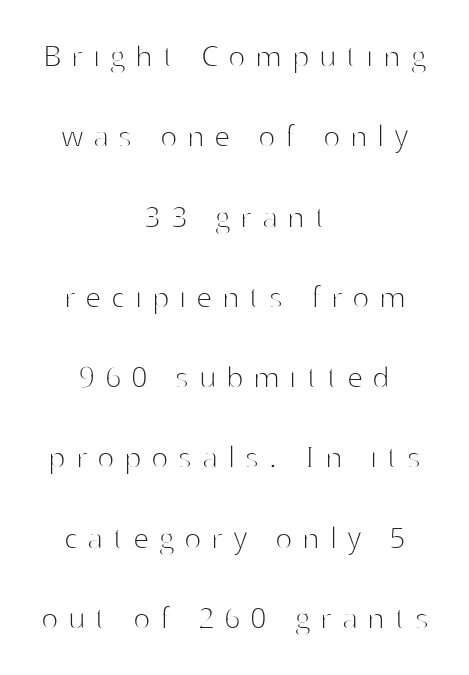
The image shows 36 px thin sans-serif type, upright; set centered, loose line spacing (2.23x), unusually wide letter spacing (+0.28 em), not underlined; high stroke contrast and a medium x-height.
